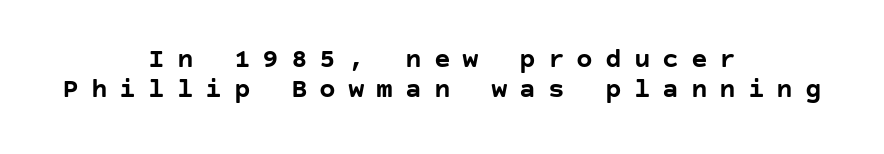
{"serif": "no", "italic": "no", "bold": "yes", "weight": "semibold", "width": "normal", "stroke_contrast": "low", "x_height": "large", "underline": "no", "align": "center", "line_spacing": "tight", "line_spacing_ratio": 1.08, "letter_spacing": "wide", "letter_spacing_em": 0.42, "glyph_px": 28}
